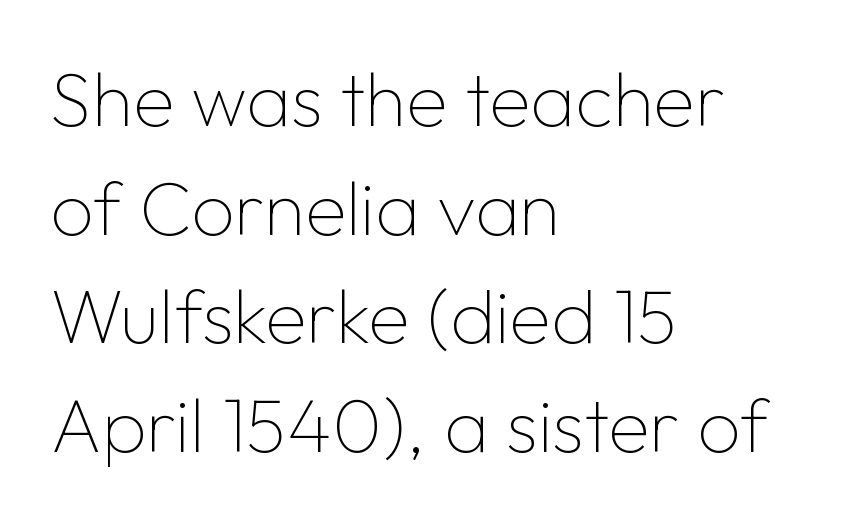
{"serif": "no", "italic": "no", "bold": "no", "weight": "thin", "width": "normal", "stroke_contrast": "low", "x_height": "medium", "monospaced": "no", "underline": "no", "align": "left", "line_spacing": "normal", "line_spacing_ratio": 1.43, "letter_spacing": "normal", "letter_spacing_em": 0.0, "glyph_px": 76}
